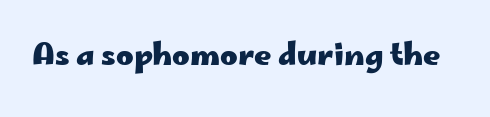
Q: Is the text bold? A: Yes.
Q: Is the text italic (slanted)? A: No, it is upright.
Q: Is the typeface a serif or a sans-serif typeface? A: Sans-serif.
Q: Is the text underlined? A: No.
Q: Is the spacing between letters normal or unusually wide? A: Normal.
Q: Width (condensed, normal, or wide)? A: Wide.
Q: Stroke contrast? A: Low.
Q: x-height? A: Small.
Q: Monospaced? A: No.
